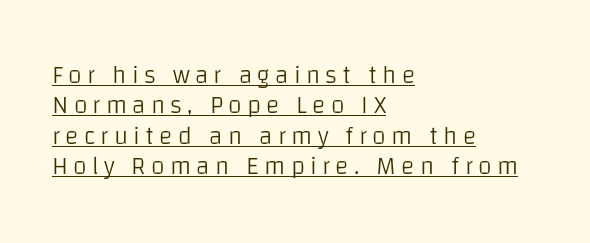
{"italic": "no", "bold": "no", "underline": "yes", "align": "left", "line_spacing_ratio": 1.22, "letter_spacing": "wide", "letter_spacing_em": 0.21, "glyph_px": 25}
